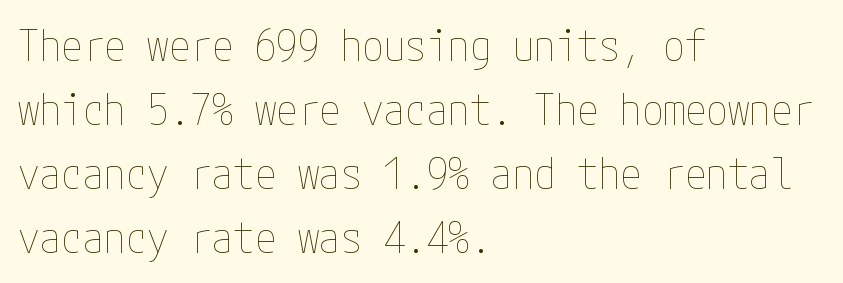
{"italic": "no", "bold": "no", "weight": "thin", "width": "condensed", "stroke_contrast": "low", "x_height": "medium", "underline": "no", "align": "left", "line_spacing": "normal", "line_spacing_ratio": 1.49, "letter_spacing": "normal", "letter_spacing_em": 0.0, "glyph_px": 43}
